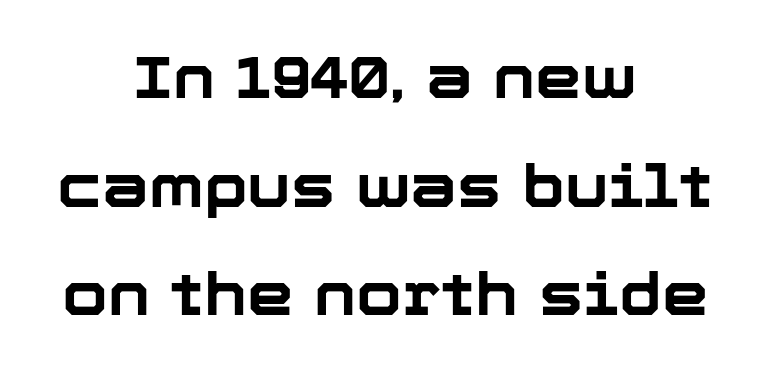
{"serif": "no", "italic": "no", "bold": "yes", "weight": "bold", "width": "normal", "stroke_contrast": "low", "x_height": "medium", "monospaced": "no", "underline": "no", "align": "center", "line_spacing_ratio": 1.84, "letter_spacing": "normal", "letter_spacing_em": 0.0, "glyph_px": 59}
